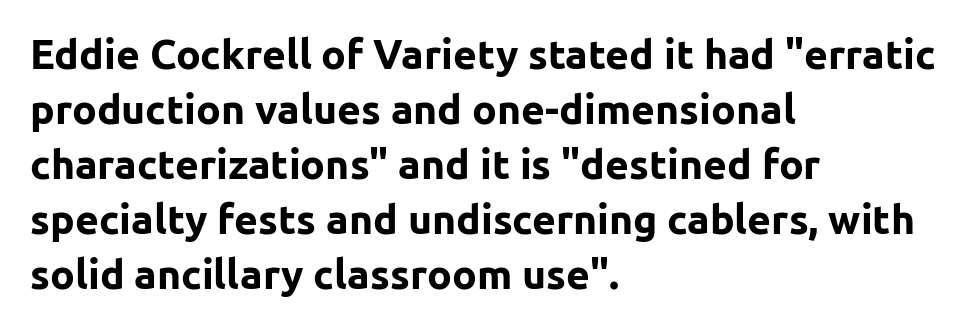
The image shows 41 px bold sans-serif type, upright; set left-aligned, normal line spacing (1.34x), normal letter spacing, not underlined; low stroke contrast and a medium x-height.
